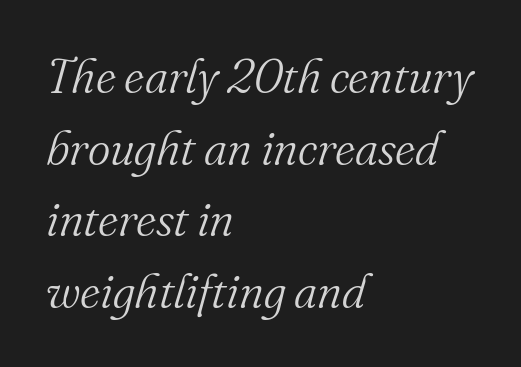
Q: Is the text bold? A: No.
Q: Is the text italic (slanted)? A: Yes, it leans right by about 16 degrees.
Q: Is the typeface a serif or a sans-serif typeface? A: Serif.
Q: Is the text underlined? A: No.
Q: How is the paragraph aligned? A: Left-aligned.
Q: Is the spacing between letters normal or unusually wide? A: Normal.
Q: Is the spacing between lines tight, normal or loose? A: Normal.
Q: Width (condensed, normal, or wide)? A: Normal.
Q: Stroke contrast? A: Medium.
Q: x-height? A: Small.
Q: Monospaced? A: No.
